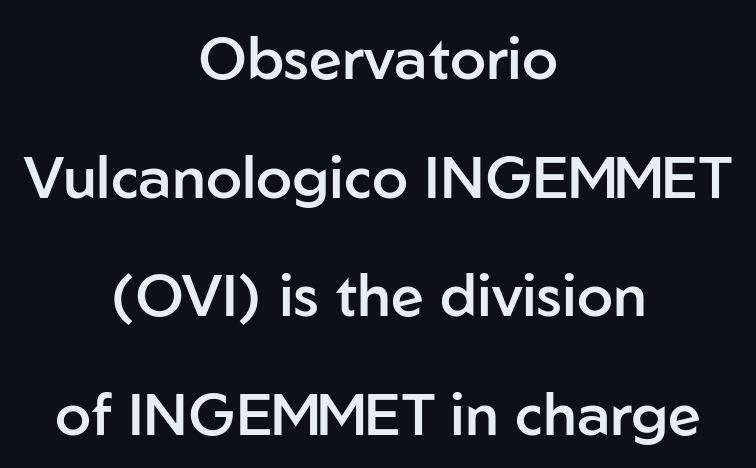
Q: Is the text bold? A: Semi-bold.
Q: Is the text italic (slanted)? A: No, it is upright.
Q: Is the typeface a serif or a sans-serif typeface? A: Sans-serif.
Q: Is the text underlined? A: No.
Q: How is the paragraph aligned? A: Centered.
Q: Is the spacing between letters normal or unusually wide? A: Normal.
Q: Is the spacing between lines tight, normal or loose? A: Loose.
Q: Width (condensed, normal, or wide)? A: Normal.
Q: Stroke contrast? A: Low.
Q: x-height? A: Medium.
Q: Monospaced? A: No.
